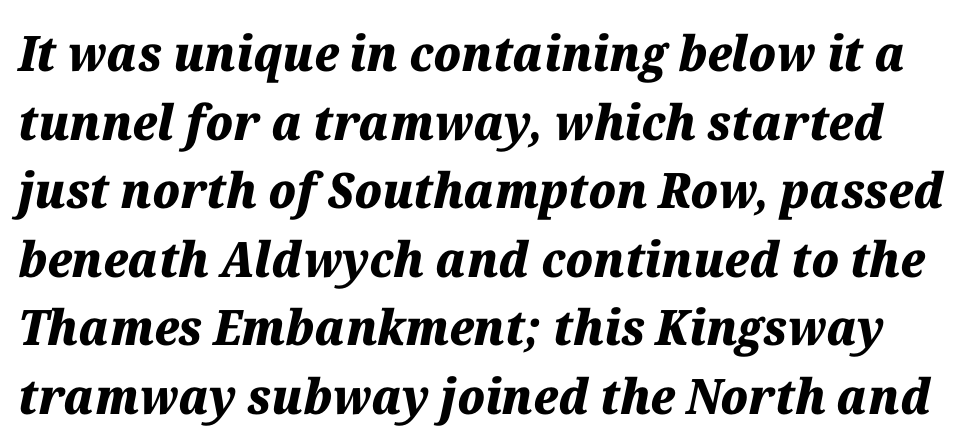
{"italic": "yes", "lean": "right", "slant_degrees": 12, "bold": "yes", "weight": "heavy", "width": "normal", "stroke_contrast": "medium", "x_height": "medium", "monospaced": "no", "underline": "no", "line_spacing": "normal", "line_spacing_ratio": 1.4, "letter_spacing": "normal", "letter_spacing_em": 0.0, "glyph_px": 49}
